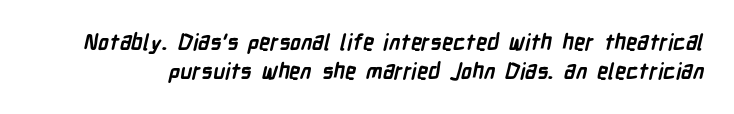
Decoration check: the copy has no underline. The face used here is rendered with its standard letterfit. Thick stems and heavy bowls — unmistakably bold. The passage shown stacks its lines at a standard gap.
